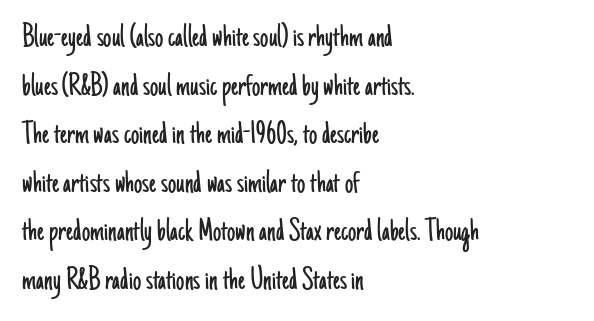
The image shows 33 px light, condensed sans-serif type, upright; set left-aligned, normal line spacing (1.47x), normal letter spacing, not underlined; low stroke contrast and a small x-height.
